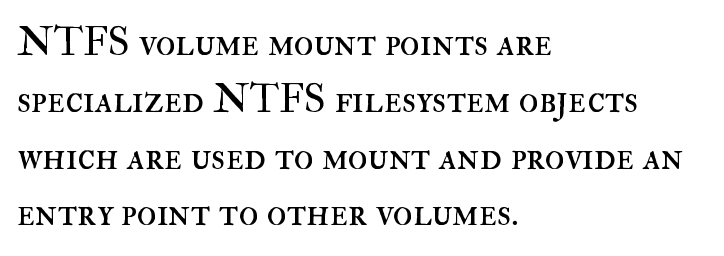
The image shows 40 px regular-weight type, upright; set left-aligned, normal line spacing (1.42x), normal letter spacing, not underlined; high stroke contrast and a small x-height.
